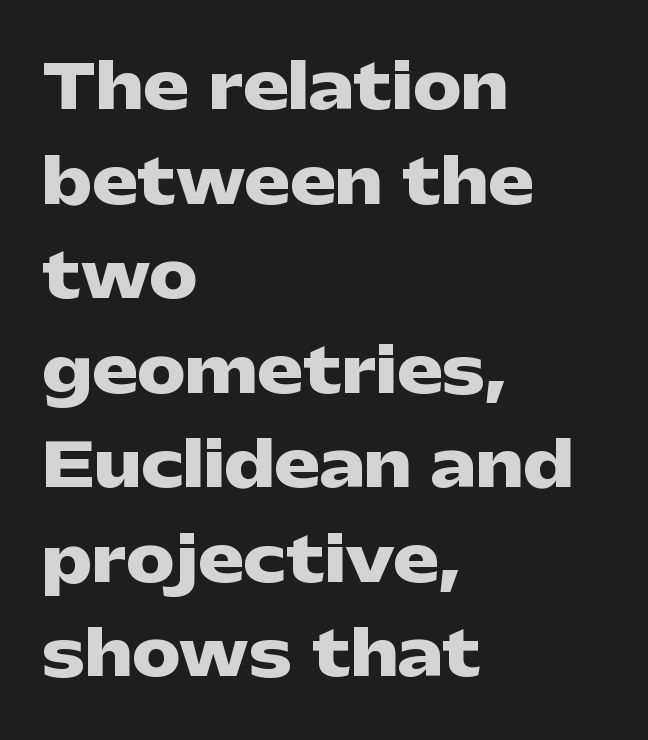
The text was rendered using a sans face with plain stroke endings. Glyph-to-glyph distance matches everyday printed text. The rendering uses a moderate line-height, typical for paragraphs. In terms of weight, the rendering is a true, heavy bold.
